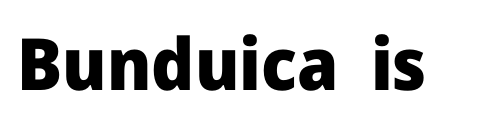
The image shows 72 px heavy sans-serif type, upright; set normal letter spacing, not underlined; low stroke contrast and a medium x-height.
